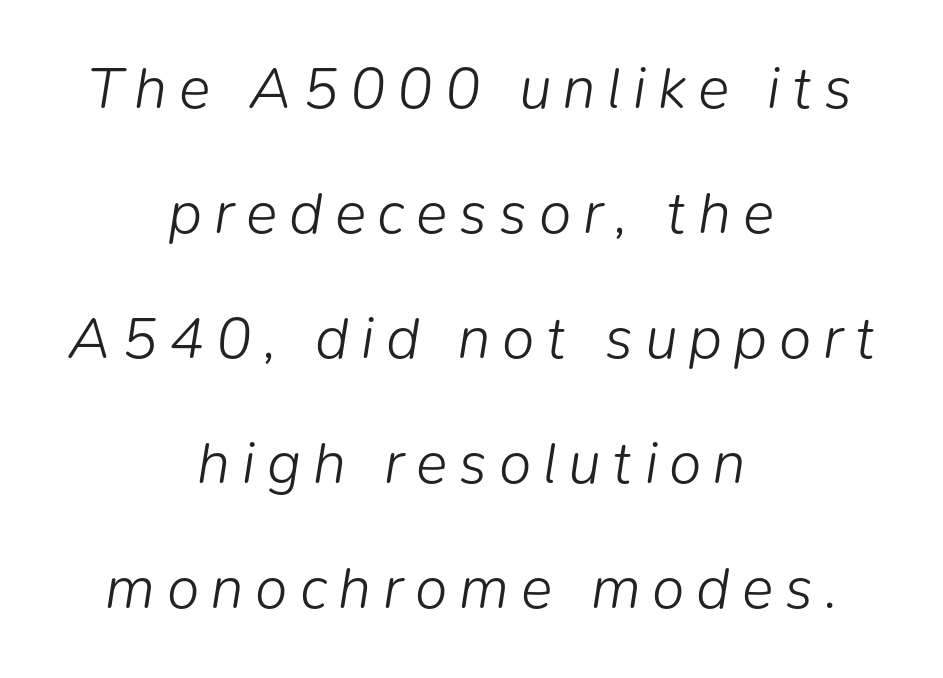
The image shows 59 px light type, italic (leaning right); set centered, loose line spacing (2.12x), unusually wide letter spacing (+0.2 em), not underlined; low stroke contrast and a medium x-height.
